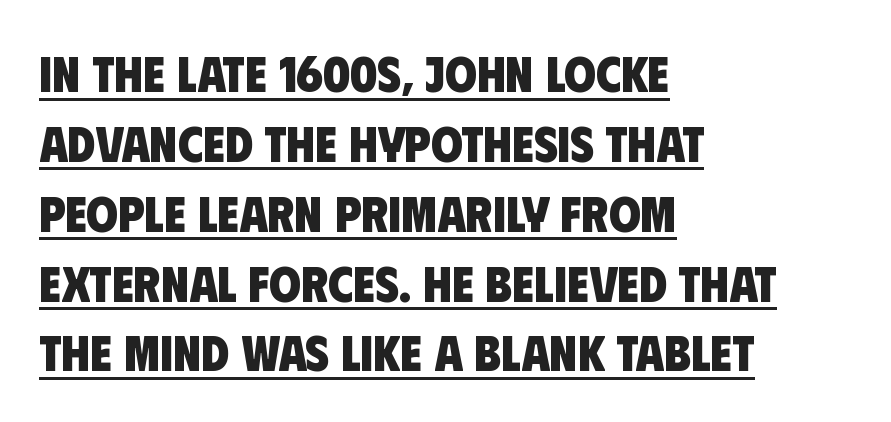
Rows of type keep a routine distance in the vertical direction. You can see a thin bar hugging the bottom of the glyphs. Each glyph is drawn with heavy, bold strokes. Unlike a traditional serif, this face leaves its strokes unadorned.
